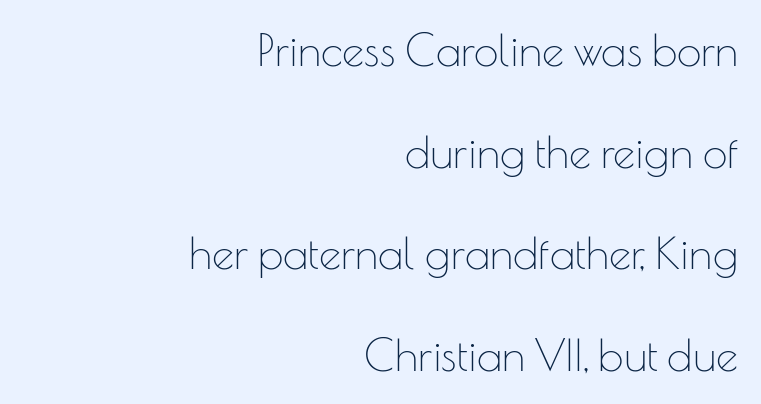
{"serif": "no", "italic": "no", "bold": "no", "weight": "thin", "width": "normal", "stroke_contrast": "low", "x_height": "small", "monospaced": "no", "underline": "no", "align": "right", "line_spacing": "loose", "line_spacing_ratio": 2.31, "letter_spacing": "normal", "letter_spacing_em": 0.0, "glyph_px": 44}
